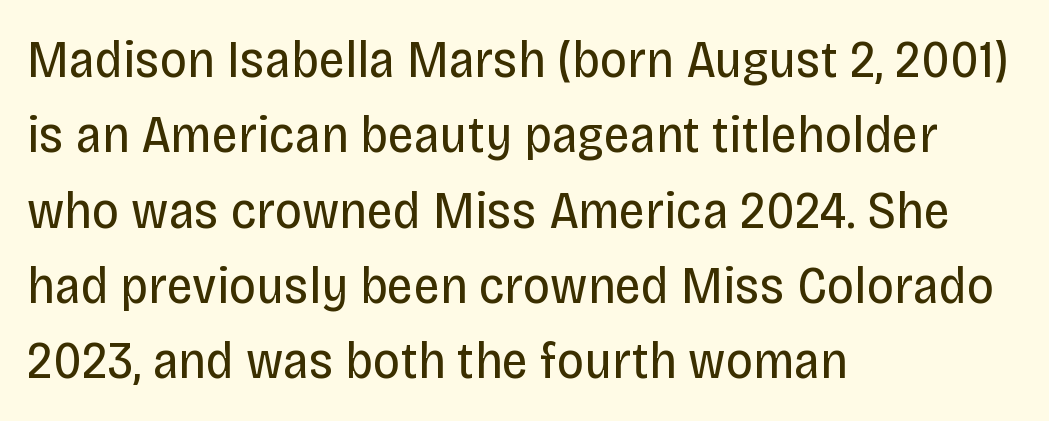
Q: Is the text bold? A: No.
Q: Is the text italic (slanted)? A: No, it is upright.
Q: Is the typeface a serif or a sans-serif typeface? A: Sans-serif.
Q: Is the text underlined? A: No.
Q: How is the paragraph aligned? A: Left-aligned.
Q: Is the spacing between letters normal or unusually wide? A: Normal.
Q: Is the spacing between lines tight, normal or loose? A: Normal.
Q: Width (condensed, normal, or wide)? A: Condensed.
Q: Stroke contrast? A: Low.
Q: x-height? A: Large.
Q: Monospaced? A: No.
